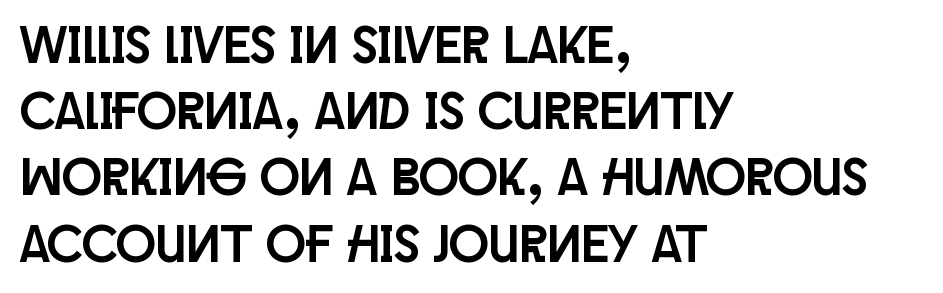
Is the letter spacing exaggerated? No — it looks like the ordinary default. Clear beneath every line of the passage. Do the characters align in a grid? No, the font is proportional. Notice how descenders clear the ascenders below comfortably — that's standard leading. Casual observation: everything's shoved over to the left.
